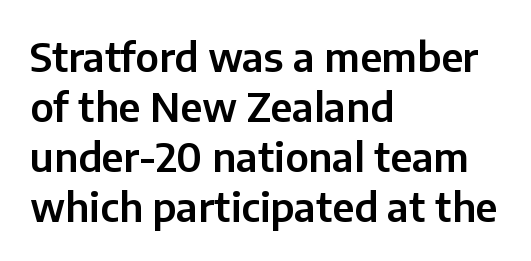
Q: Is the text italic (slanted)? A: No, it is upright.
Q: Is the typeface a serif or a sans-serif typeface? A: Sans-serif.
Q: Is the text underlined? A: No.
Q: How is the paragraph aligned? A: Left-aligned.
Q: Is the spacing between letters normal or unusually wide? A: Normal.
Q: Is the spacing between lines tight, normal or loose? A: Normal.
Q: Width (condensed, normal, or wide)? A: Normal.
Q: Stroke contrast? A: Low.
Q: x-height? A: Medium.
Q: Monospaced? A: No.
